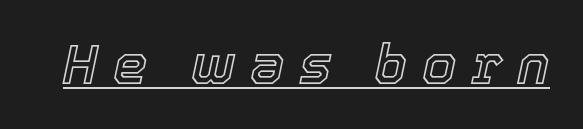
The rendering uses natural spacing where letterforms have individual widths. Is the type slanted? Yes — the strokes lean at a clear angle. Quick note: underline on. Honestly, the letter spacing is so wide it's the main thing you notice.
